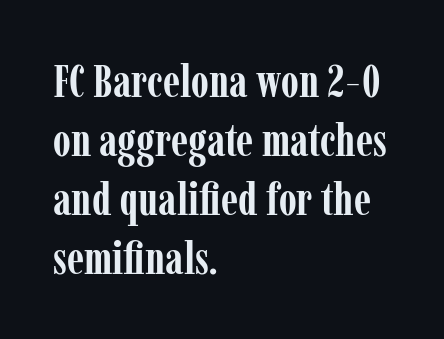
Q: Is the text bold? A: Yes.
Q: Is the text italic (slanted)? A: No, it is upright.
Q: Is the typeface a serif or a sans-serif typeface? A: Serif.
Q: Is the text underlined? A: No.
Q: How is the paragraph aligned? A: Left-aligned.
Q: Is the spacing between letters normal or unusually wide? A: Normal.
Q: Is the spacing between lines tight, normal or loose? A: Normal.
Q: Width (condensed, normal, or wide)? A: Condensed.
Q: Stroke contrast? A: Low.
Q: x-height? A: Medium.
Q: Monospaced? A: No.
